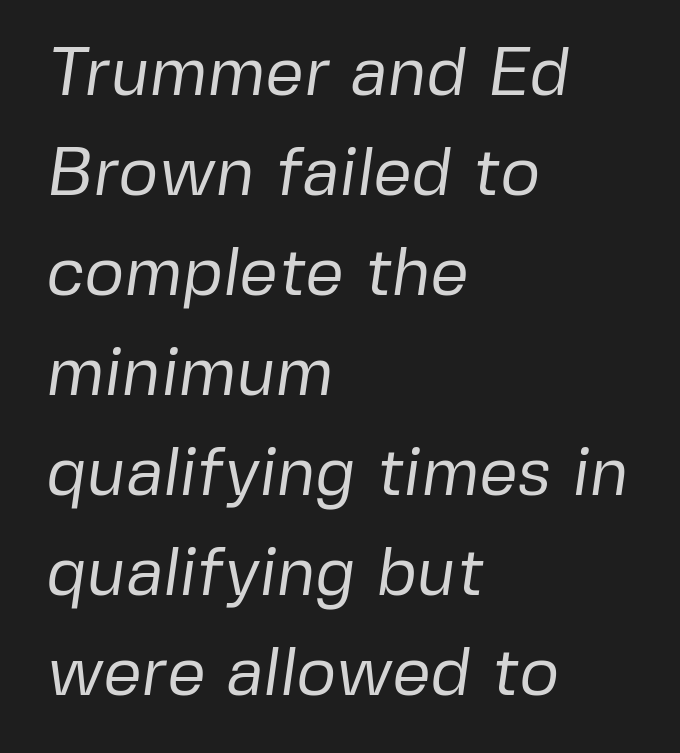
Quick note: underline off. Students, observe: this is what conventionally led text looks like. Students, note that the glyphs here touch the page at normal intervals. In terms of letterform style, serifs are entirely absent. The characters are drawn with everyday or finer stroke widths.
